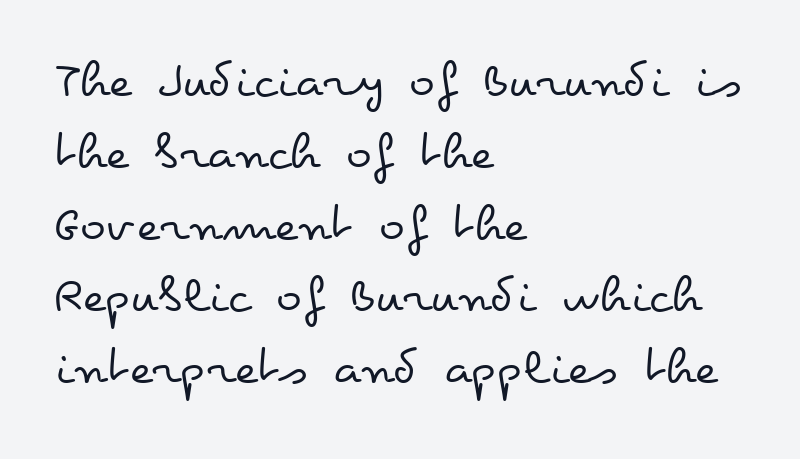
Q: Is the text bold? A: No.
Q: Is the text italic (slanted)? A: No, it is upright.
Q: Is the text underlined? A: No.
Q: How is the paragraph aligned? A: Left-aligned.
Q: Is the spacing between letters normal or unusually wide? A: Normal.
Q: Is the spacing between lines tight, normal or loose? A: Normal.
Q: Width (condensed, normal, or wide)? A: Wide.
Q: Stroke contrast? A: Low.
Q: x-height? A: Small.
Q: Monospaced? A: No.
